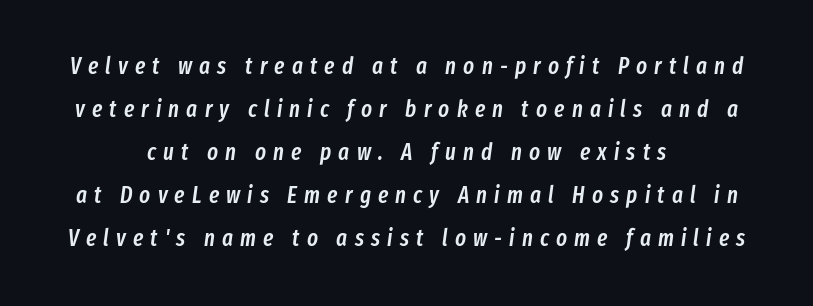
{"italic": "yes", "lean": "right", "slant_degrees": 8, "bold": "semi", "underline": "no", "align": "center", "line_spacing_ratio": 1.87, "letter_spacing": "wide", "letter_spacing_em": 0.31, "glyph_px": 23}
